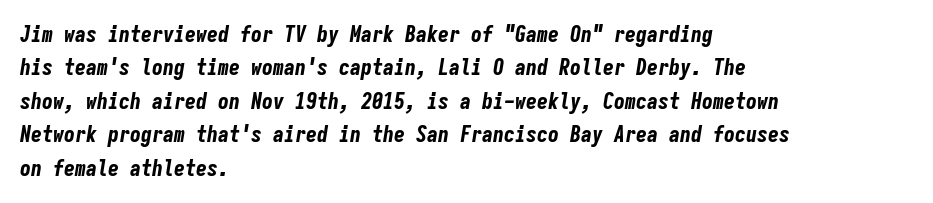
The image shows 22 px bold type, italic (leaning right); set left-aligned, normal line spacing (1.52x), normal letter spacing, not underlined.
